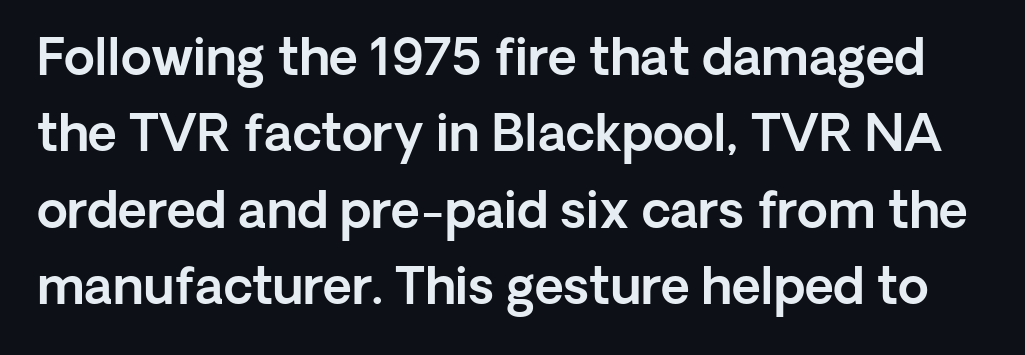
{"serif": "no", "italic": "no", "width": "normal", "x_height": "medium", "monospaced": "no", "underline": "no", "line_spacing": "normal", "line_spacing_ratio": 1.53, "letter_spacing": "normal", "letter_spacing_em": 0.0, "glyph_px": 50}
